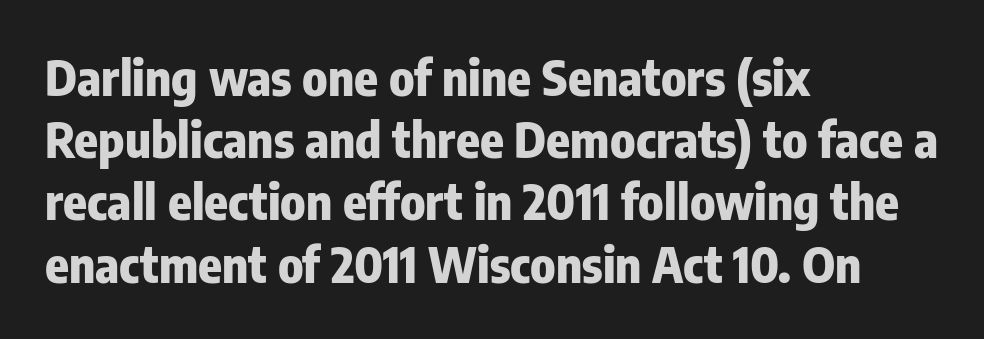
{"serif": "no", "italic": "no", "bold": "yes", "weight": "heavy", "width": "condensed", "stroke_contrast": "low", "x_height": "medium", "monospaced": "no", "underline": "no", "align": "left", "line_spacing": "normal", "line_spacing_ratio": 1.27, "letter_spacing": "normal", "letter_spacing_em": 0.0, "glyph_px": 49}
